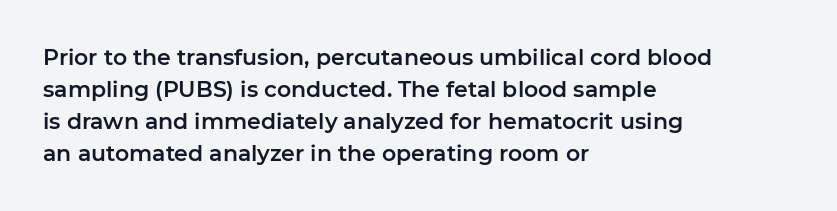
Q: Is the text italic (slanted)? A: No, it is upright.
Q: Is the text underlined? A: No.
Q: How is the paragraph aligned? A: Left-aligned.
Q: Is the spacing between letters normal or unusually wide? A: Normal.
Q: Is the spacing between lines tight, normal or loose? A: Normal.
